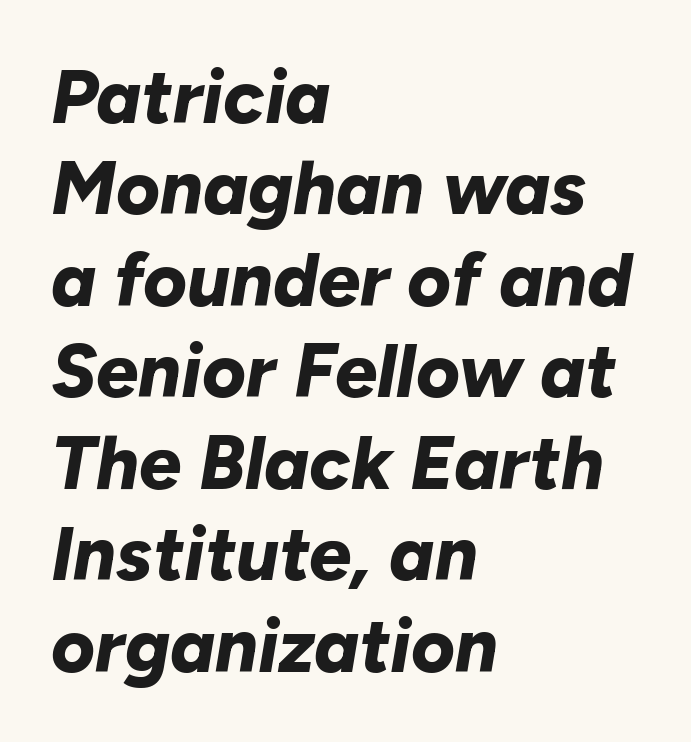
Designer's note — italics engaged. This rendering features lettering with no underline. The typesetter chose a ragged-right arrangement here. Each letter keeps its own natural width here, so spacing adapts to shape. Each glyph is drawn with heavy, bold strokes. There is no visible air inserted between adjacent glyphs.
